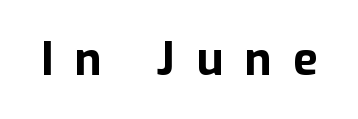
{"serif": "no", "italic": "no", "bold": "yes", "weight": "bold", "width": "normal", "stroke_contrast": "low", "x_height": "medium", "monospaced": "no", "underline": "no", "letter_spacing": "wide", "letter_spacing_em": 0.46, "glyph_px": 46}
